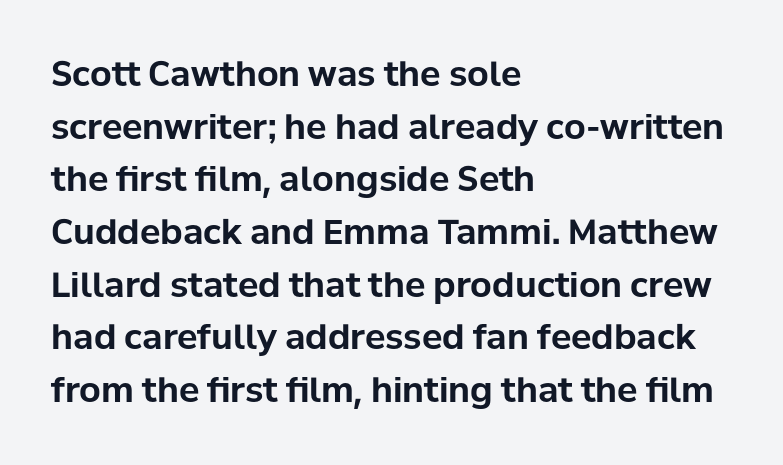
Vertical spacing — default. Inter-character spacing is left at the font's built-in metrics. Has an underline been added? It has not. Note the varied advance widths — an 'i' is clearly narrower than an 'm'. Does the weight exceed regular? Yes, all the way to bold. In terms of letterform style, serifs are entirely absent.
